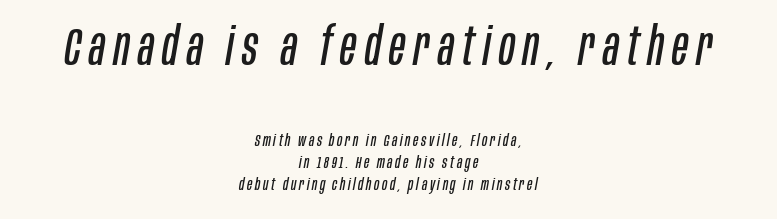
The image shows 52 px regular-weight, condensed type, italic (leaning right); set centered, normal line spacing (1.3x), not underlined; the first (top) block is 3.06x larger; low stroke contrast and a large x-height.
